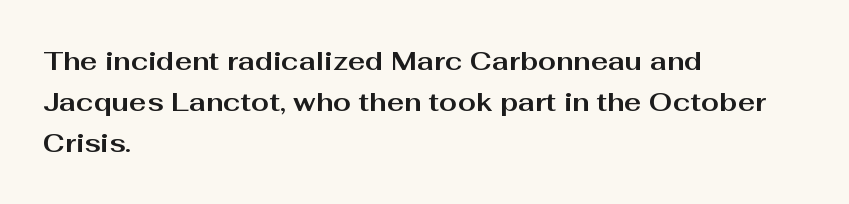
The image shows 26 px bold type, upright; set left-aligned, normal line spacing (1.58x), normal letter spacing, not underlined.
